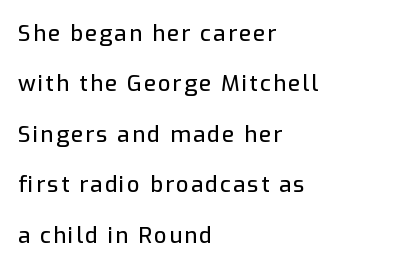
The image shows 22 px text type, upright; set left-aligned, loose line spacing (2.29x), not underlined.
